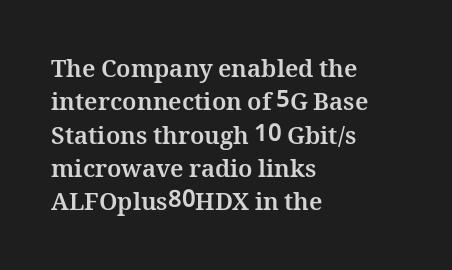
The image shows 24 px bold type, upright; set left-aligned, normal line spacing (1.39x), normal letter spacing, not underlined.
